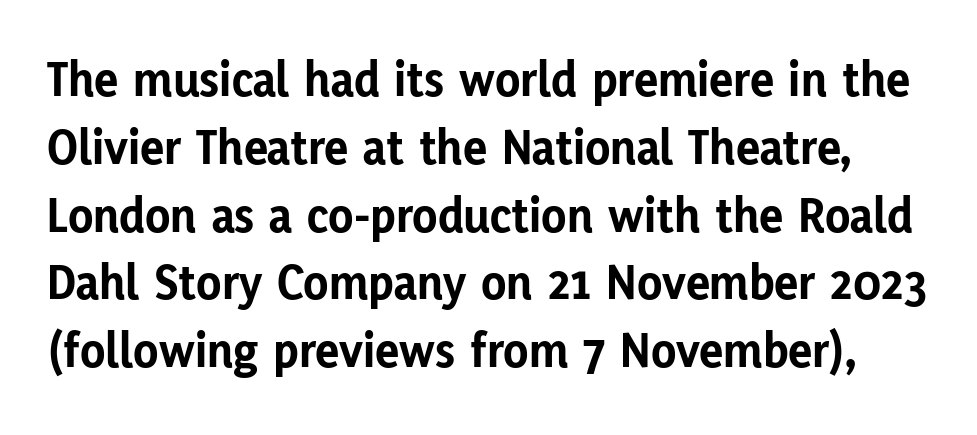
What's the leading like? Ordinary, nothing unusual. The face used here is a sans, in the tradition of grotesques and geometrics. The line texture is even and compact thanks to regular tracking. The glyphs have the mass of a bold cut. You can tell it's not italic because the verticals are truly vertical.
